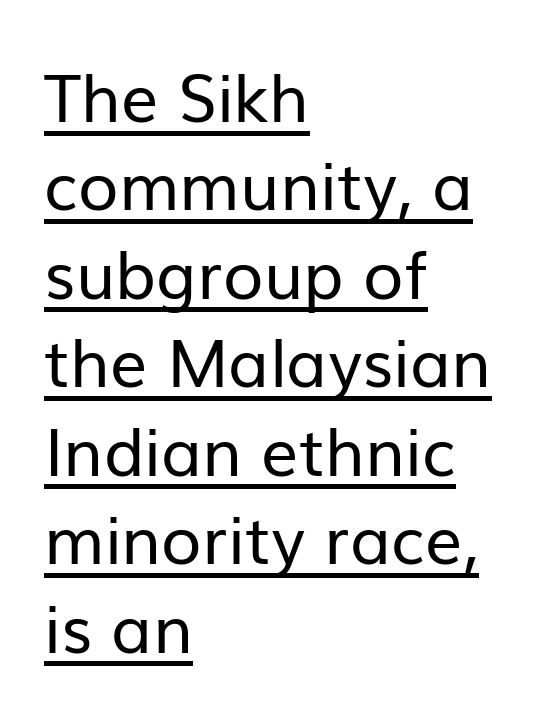
{"serif": "no", "italic": "no", "bold": "no", "weight": "regular", "width": "normal", "stroke_contrast": "low", "x_height": "medium", "monospaced": "no", "underline": "yes", "align": "left", "line_spacing": "normal", "line_spacing_ratio": 1.34, "letter_spacing": "normal", "letter_spacing_em": 0.0, "glyph_px": 66}
